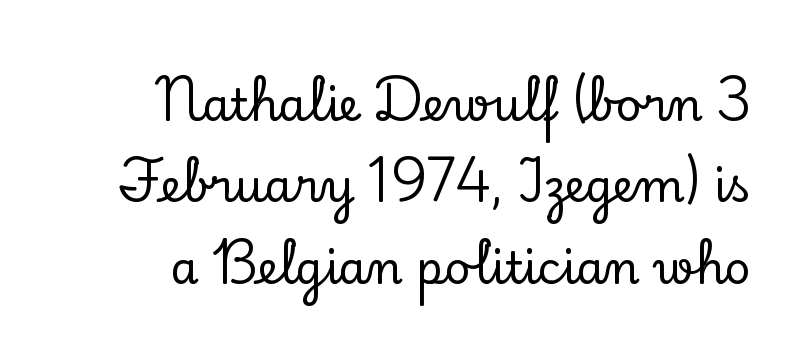
The image shows 45 px serif type, upright; set line spacing 1.81x, normal letter spacing, not underlined; low stroke contrast and a small x-height.
